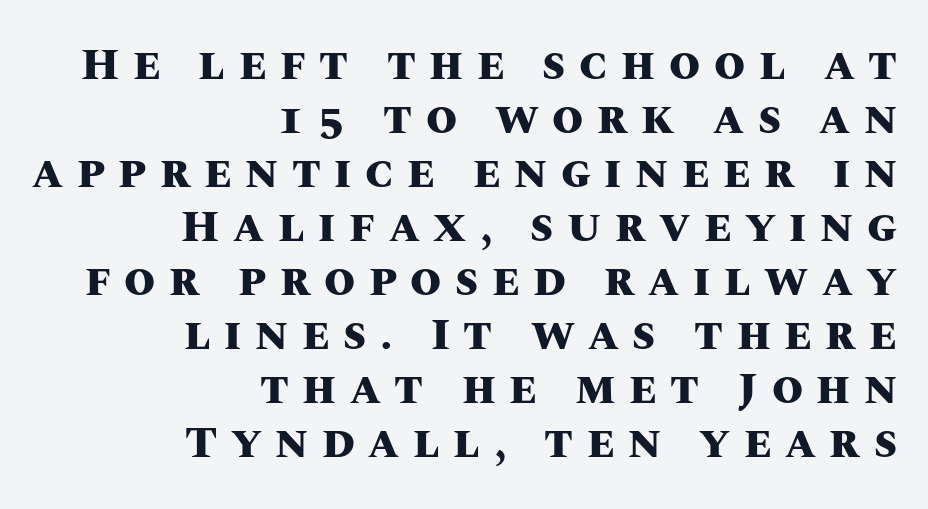
The image shows 45 px heavy type, upright; set right-aligned, line spacing 1.2x, unusually wide letter spacing (+0.3 em), not underlined; medium stroke contrast and a large x-height.
